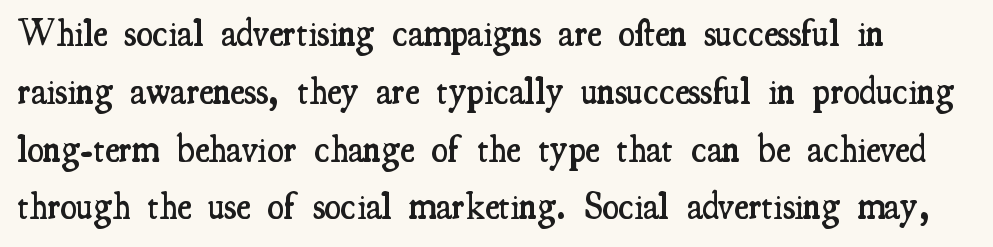
The image shows 38 px semibold, condensed serif type, upright; set normal line spacing (1.52x), normal letter spacing, not underlined; medium stroke contrast and a small x-height.
